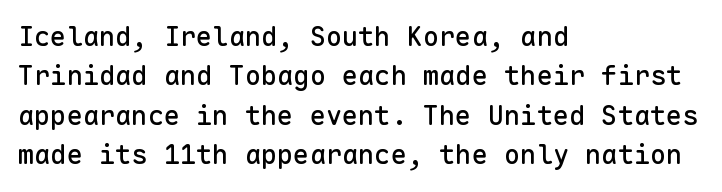
The image shows 27 px text type, upright; set left-aligned, normal line spacing (1.46x), normal letter spacing, not underlined.
